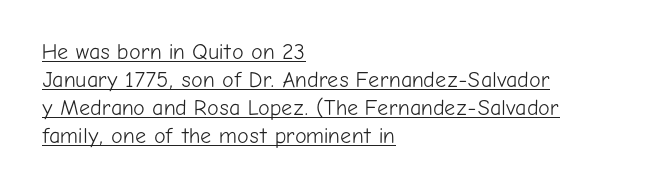
{"italic": "no", "bold": "no", "underline": "yes", "align": "left", "line_spacing": "normal", "line_spacing_ratio": 1.28, "letter_spacing": "normal", "letter_spacing_em": 0.0, "glyph_px": 22}
